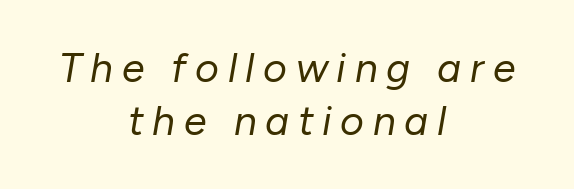
Q: Is the text bold? A: No.
Q: Is the text italic (slanted)? A: Yes, it leans right by about 10 degrees.
Q: Is the text underlined? A: No.
Q: How is the paragraph aligned? A: Centered.
Q: Is the spacing between letters normal or unusually wide? A: Unusually wide.
Q: Is the spacing between lines tight, normal or loose? A: Normal.
Q: Width (condensed, normal, or wide)? A: Normal.
Q: Stroke contrast? A: Low.
Q: x-height? A: Medium.
Q: Monospaced? A: No.
